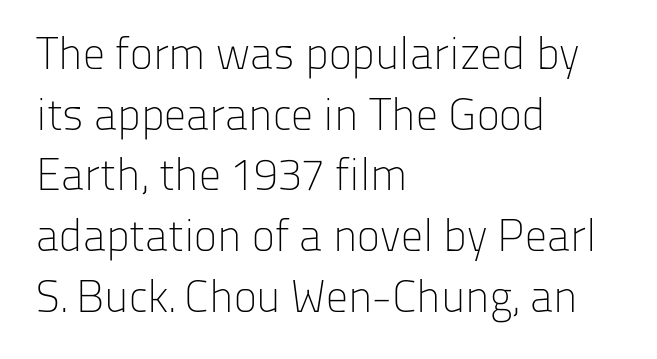
The image shows 44 px light sans-serif type, upright; set left-aligned, normal line spacing (1.38x), normal letter spacing, not underlined; low stroke contrast and a medium x-height.
